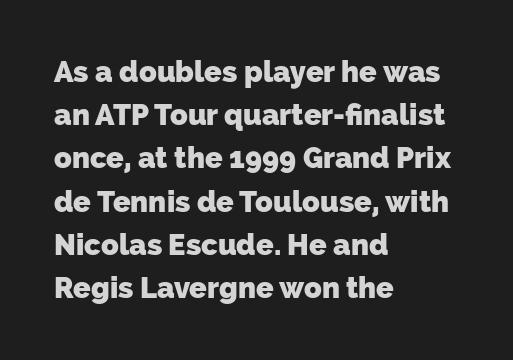
The image shows 29 px heavy sans-serif type; set left-aligned, normal line spacing (1.49x), normal letter spacing, not underlined; low stroke contrast and a medium x-height.
